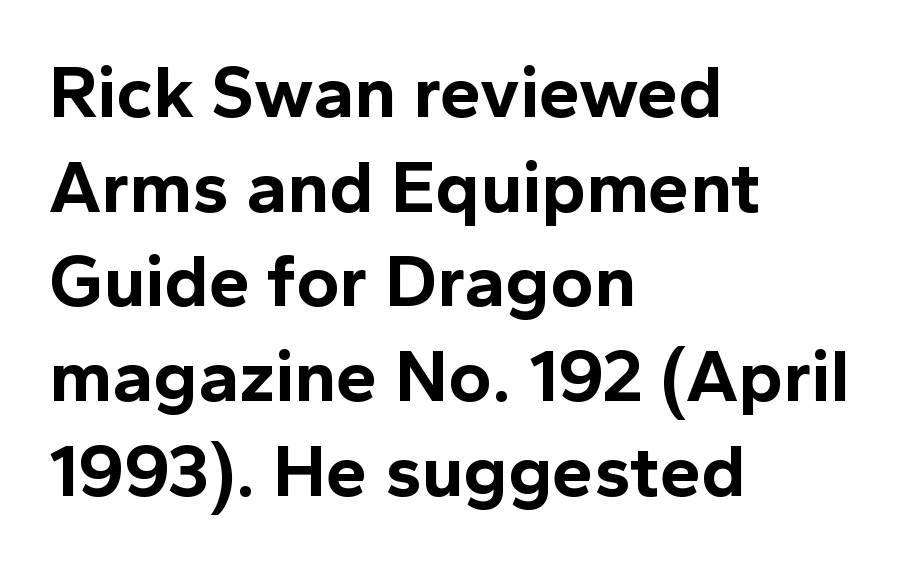
Underline: absent. Here the designer chose a conventional face with non-uniform glyph widths. Each word holds together tightly as a unit, with standard inter-letter gaps. In terms of weight, the rendering is a true, heavy bold. These lines sit exactly where default settings would place them. No italicization has been applied; the sample stays upright.
